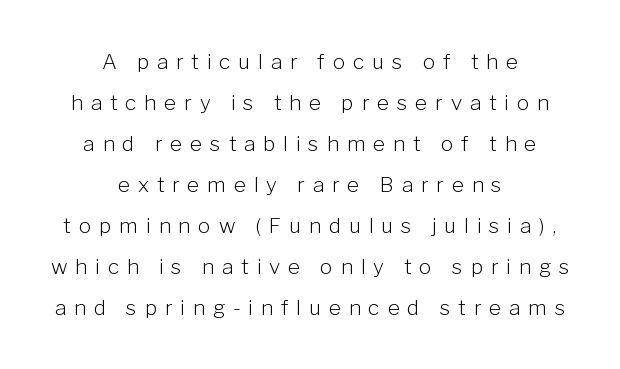
A bare baseline throughout the passage. The characters are drawn with everyday or finer stroke widths. This is roman type, the default non-slanted kind. Reading down the column, the eye jumps a long way to each next line. Notice how the passage keeps no hard edge, just a central spine. Words appear elongated and porous because spacing is wide.
